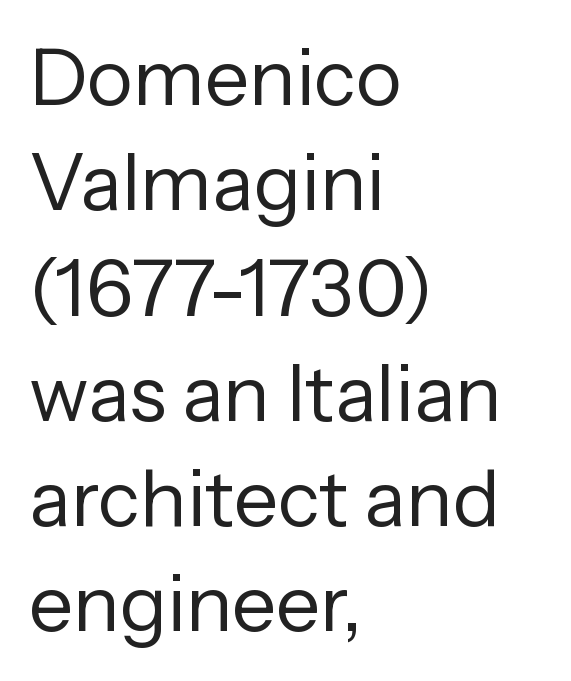
Is this a fixed-width face? No — the glyphs have proportional, varying widths. Horizontal alignment here is leftward, the default for most running prose. Lines of text with bare space underneath. Each word holds together tightly as a unit, with standard inter-letter gaps.
